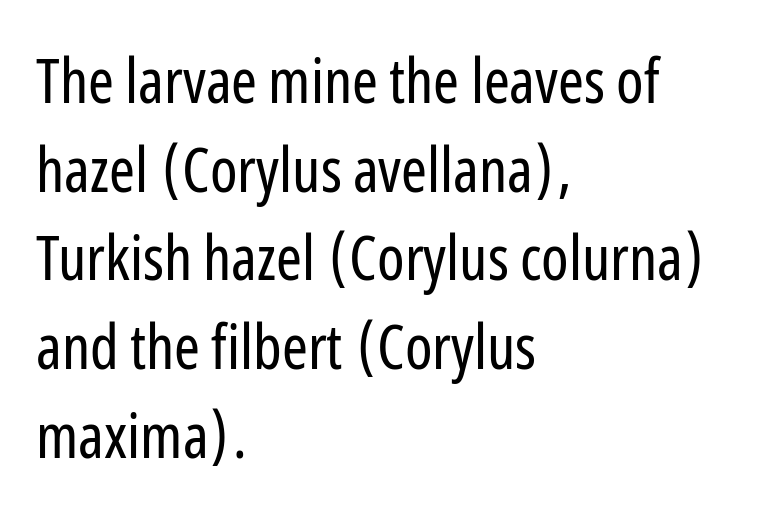
This sample uses an upright cut, with every glyph sitting square on the baseline. The space directly below the letters is spotless. Check where the strokes stop: nothing finishes them off — pure sans. A typesetter would call this proportional, since set widths differ per character. The letters look calm and open, with moderate or lighter stems. Regular leading.
